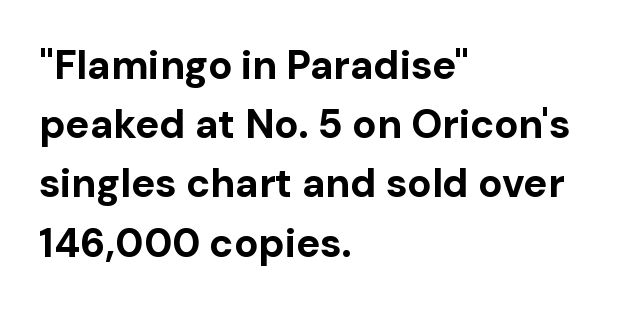
Spacing verdict: proportional, widths tailored to each character. Whoever set this chose a conventional vertical rhythm. Posture: vertical. Characters follow at the spacing the type designer built in. The space directly below the letters is spotless. If you drew a ruler down the left edge, every line would touch it.
